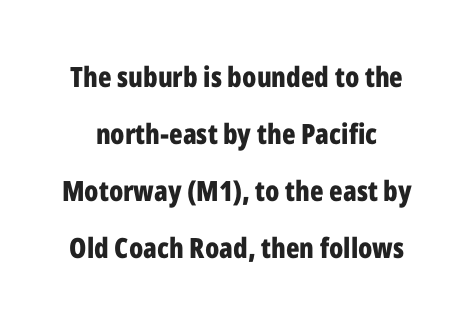
The image shows 28 px bold, condensed sans-serif type, upright; set loose line spacing (2.04x), normal letter spacing, not underlined; low stroke contrast and a medium x-height.
